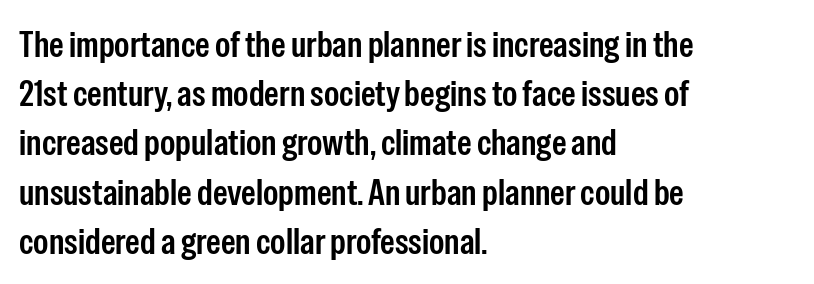
The image shows 37 px semibold, condensed sans-serif type, upright; set left-aligned, normal line spacing (1.33x), normal letter spacing, not underlined; low stroke contrast and a medium x-height.
